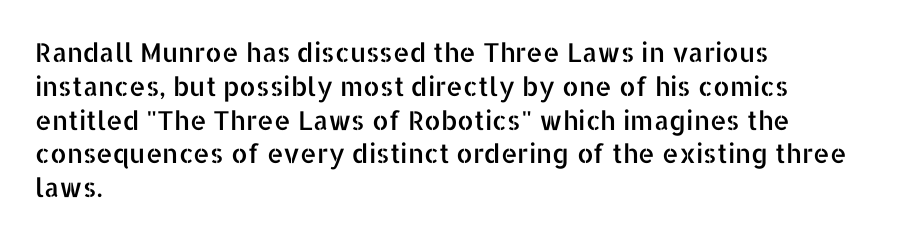
The ragged edge is on the right, which tells us the setting is flush left. How would I describe the line gaps? Plain and ordinary. This is the regular roman posture of the typeface. Only glyphs here, with clear space below each row.
